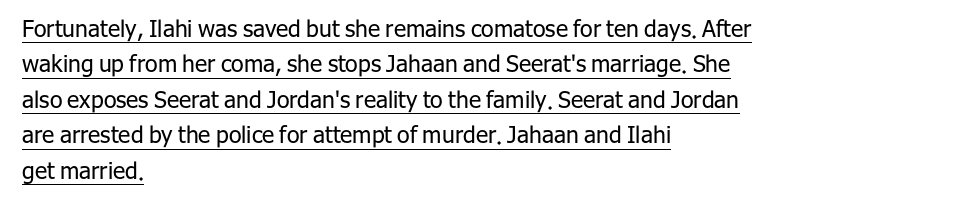
{"italic": "no", "bold": "no", "underline": "yes", "align": "left", "line_spacing": "normal", "line_spacing_ratio": 1.54, "letter_spacing": "normal", "letter_spacing_em": 0.0, "glyph_px": 23}
